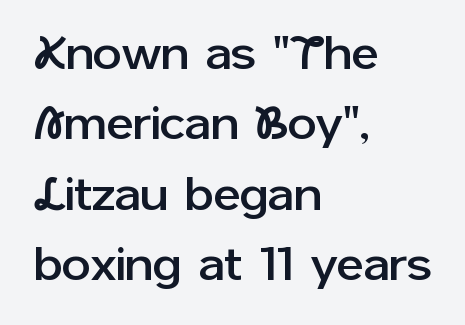
The image shows 46 px sans-serif type, upright; set left-aligned, normal line spacing (1.53x), normal letter spacing, not underlined; low stroke contrast and a medium x-height.
